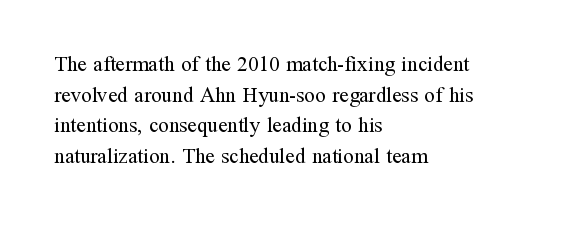
Q: Is the text bold? A: No.
Q: Is the text italic (slanted)? A: No, it is upright.
Q: Is the text underlined? A: No.
Q: How is the paragraph aligned? A: Left-aligned.
Q: Is the spacing between letters normal or unusually wide? A: Normal.
Q: Is the spacing between lines tight, normal or loose? A: Normal.
